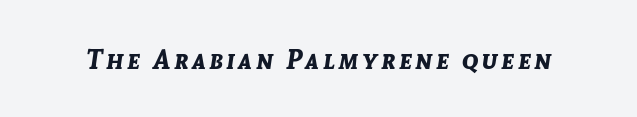
{"italic": "yes", "lean": "right", "slant_degrees": 8, "bold": "yes", "underline": "no", "glyph_px": 27}
